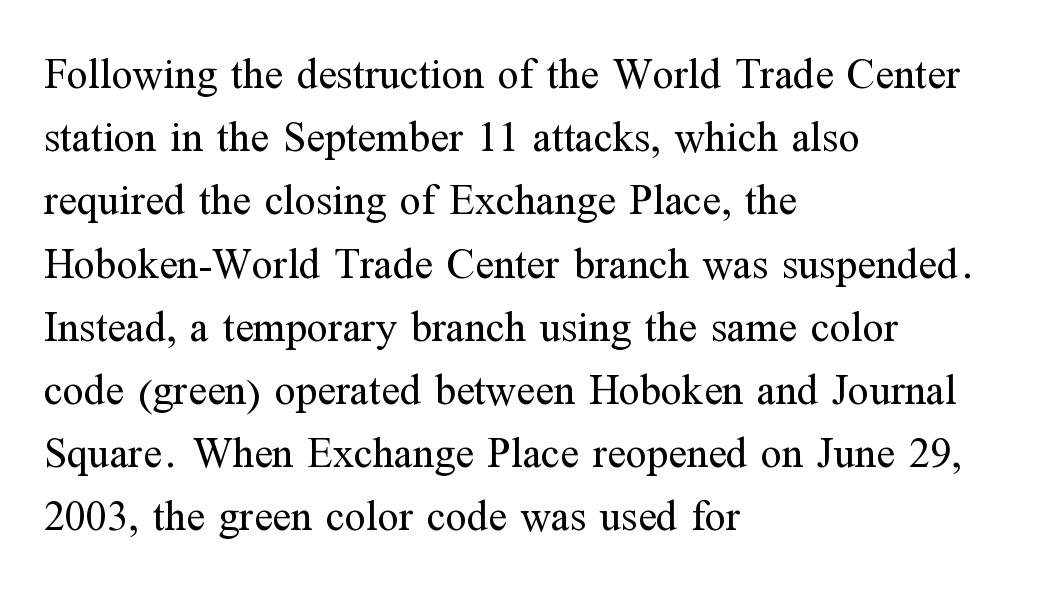
The image shows 43 px regular-weight serif type, upright; set left-aligned, normal line spacing (1.47x), normal letter spacing, not underlined; medium stroke contrast and a medium x-height.
